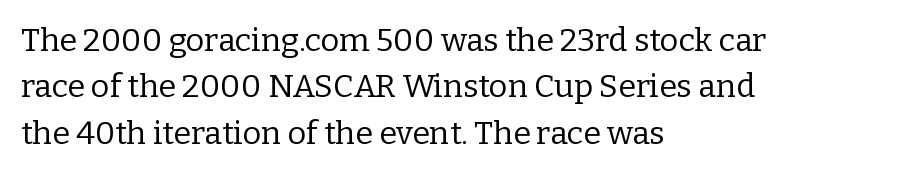
The image shows 32 px regular-weight serif type, upright; set left-aligned, normal line spacing (1.45x), normal letter spacing, not underlined; low stroke contrast and a medium x-height.
